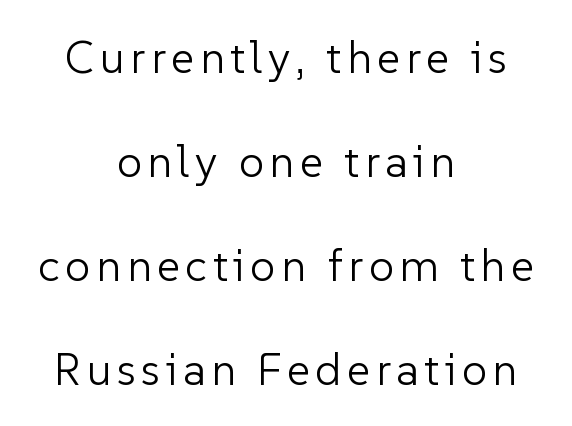
The image shows 45 px light sans-serif type, upright; set centered, loose line spacing (2.31x), not underlined; low stroke contrast and a medium x-height.
